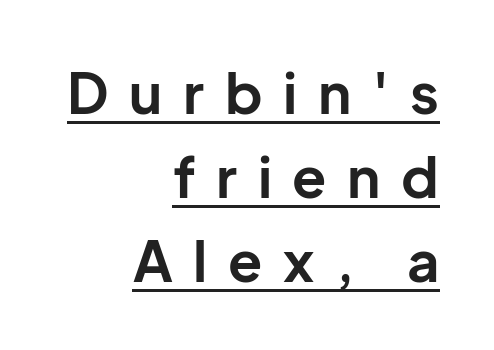
{"serif": "no", "italic": "no", "bold": "yes", "weight": "bold", "width": "normal", "stroke_contrast": "low", "x_height": "medium", "monospaced": "no", "underline": "yes", "align": "right", "line_spacing": "normal", "line_spacing_ratio": 1.5, "letter_spacing": "wide", "letter_spacing_em": 0.37, "glyph_px": 56}
